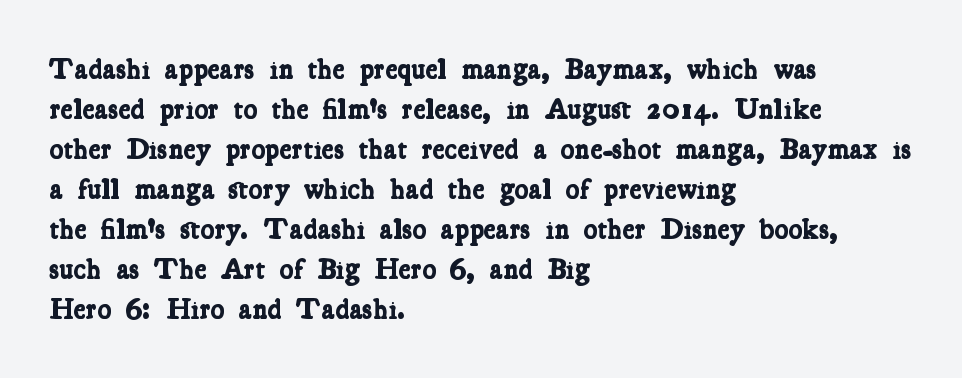
Q: Is the text bold? A: Yes.
Q: Is the typeface a serif or a sans-serif typeface? A: Serif.
Q: Is the text underlined? A: No.
Q: How is the paragraph aligned? A: Left-aligned.
Q: Is the spacing between letters normal or unusually wide? A: Normal.
Q: Is the spacing between lines tight, normal or loose? A: Normal.
Q: Width (condensed, normal, or wide)? A: Condensed.
Q: Stroke contrast? A: Low.
Q: x-height? A: Medium.
Q: Monospaced? A: No.
